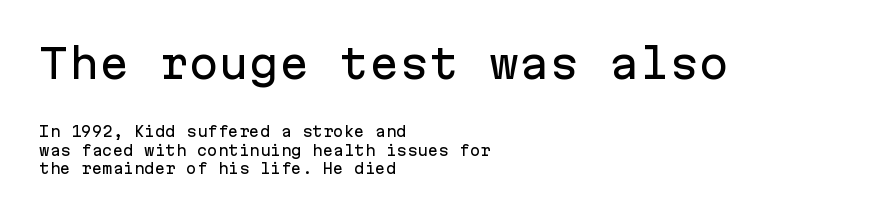
Leftover space on each line is placed entirely after the last word. Font category for this specimen: sans-serif. Do the characters align in a grid? Yes, the font is monospaced. Note: larger setting up top, smaller setting below.
